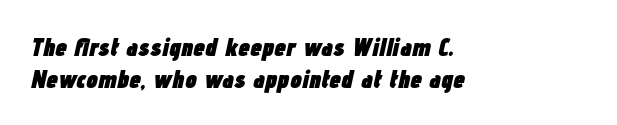
Q: Is the text bold? A: Yes.
Q: Is the text italic (slanted)? A: Yes, it leans right by about 12 degrees.
Q: Is the text underlined? A: No.
Q: How is the paragraph aligned? A: Left-aligned.
Q: Is the spacing between letters normal or unusually wide? A: Normal.
